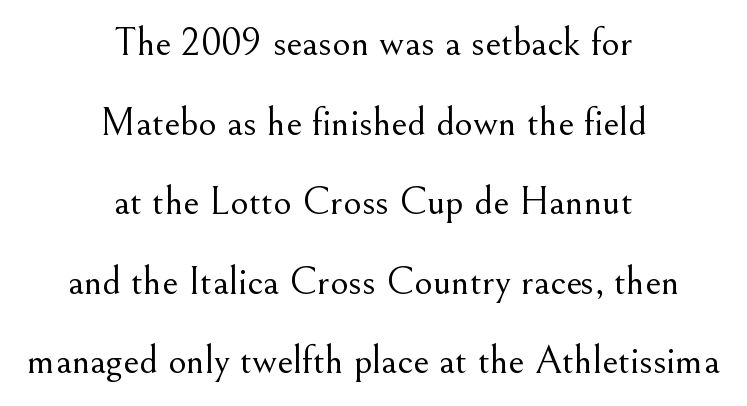
{"serif": "yes", "italic": "no", "bold": "no", "weight": "light", "width": "normal", "stroke_contrast": "medium", "x_height": "small", "monospaced": "no", "underline": "no", "align": "center", "line_spacing": "loose", "line_spacing_ratio": 1.99, "letter_spacing": "normal", "letter_spacing_em": 0.0, "glyph_px": 40}
